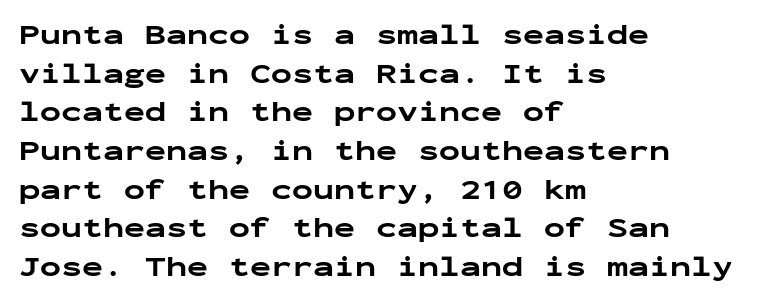
Q: Is the text bold? A: Yes.
Q: Is the text italic (slanted)? A: No, it is upright.
Q: Is the typeface a serif or a sans-serif typeface? A: Sans-serif.
Q: Is the text underlined? A: No.
Q: How is the paragraph aligned? A: Left-aligned.
Q: Is the spacing between letters normal or unusually wide? A: Normal.
Q: Is the spacing between lines tight, normal or loose? A: Normal.
Q: Width (condensed, normal, or wide)? A: Wide.
Q: Stroke contrast? A: Low.
Q: x-height? A: Medium.
Q: Monospaced? A: Yes.
